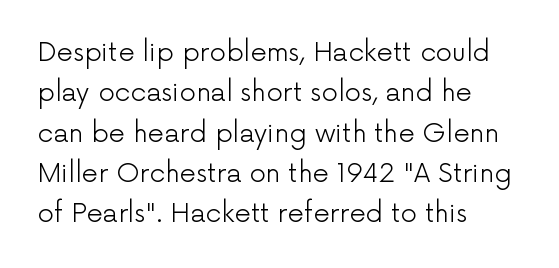
Check the space under the baseline: it is left empty. The type sits square on the baseline with zero lean. Line spacing here is normal. Casual observation: everything's shoved over to the left. Honestly, the letter spacing is just normal — you wouldn't notice it.
